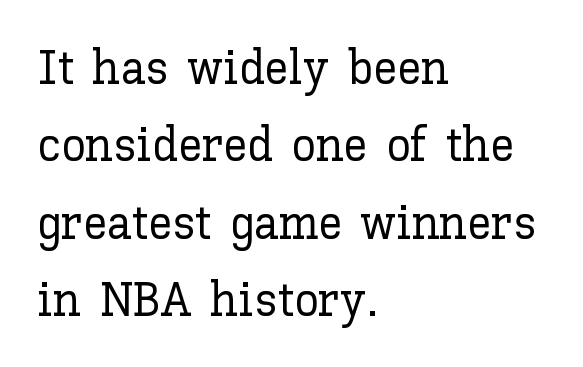
{"italic": "no", "width": "normal", "stroke_contrast": "low", "x_height": "medium", "monospaced": "no", "underline": "no", "align": "left", "line_spacing": "normal", "line_spacing_ratio": 1.58, "letter_spacing": "normal", "letter_spacing_em": 0.0, "glyph_px": 49}
